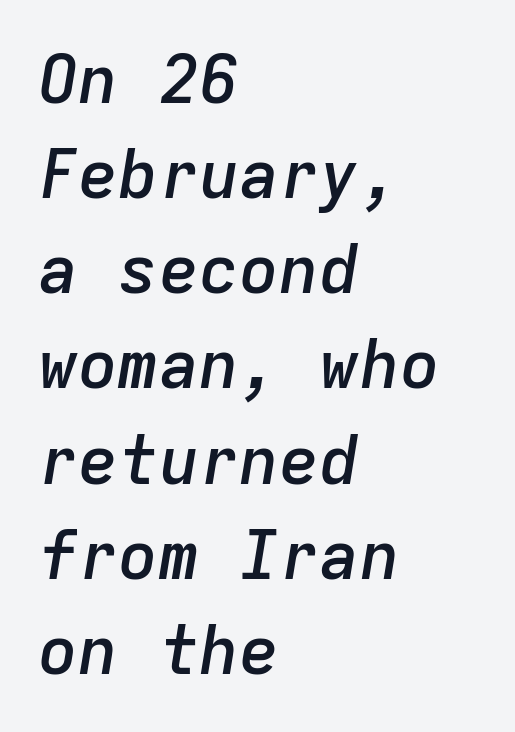
{"italic": "yes", "lean": "right", "slant_degrees": 9, "bold": "semi", "weight": "semibold", "width": "normal", "stroke_contrast": "low", "x_height": "medium", "monospaced": "yes", "underline": "no", "align": "left", "line_spacing": "normal", "line_spacing_ratio": 1.42, "letter_spacing": "normal", "letter_spacing_em": 0.0, "glyph_px": 67}
